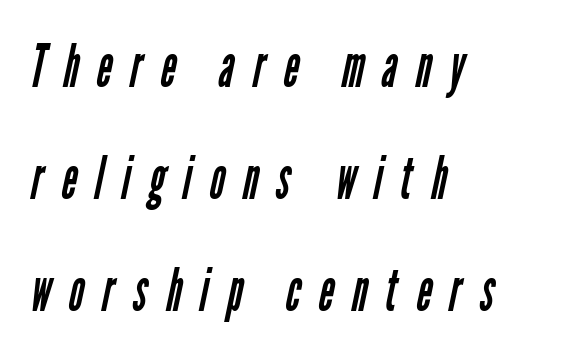
Observe the wide spacing: letters keep a clear distance from each other. Horizontally, the lines are justified to the leading edge only. The lines are spread far apart with generous leading. This is not heavy type; no bold has been used.
